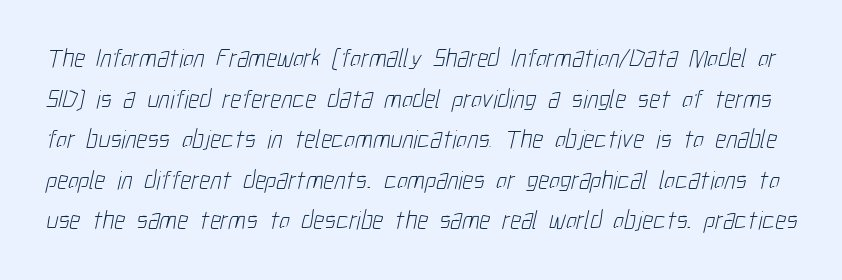
Q: Is the text bold? A: No.
Q: Is the text underlined? A: No.
Q: Is the spacing between letters normal or unusually wide? A: Normal.
Q: Is the spacing between lines tight, normal or loose? A: Normal.
